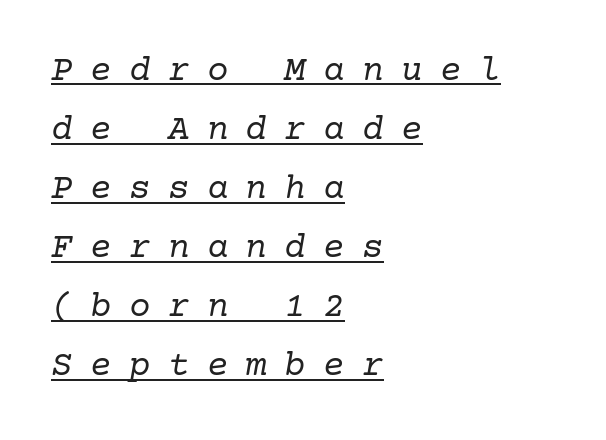
The rows are spaced the way most documents space them. The strokes carry an ordinary text weight at most. The typeface chosen for these lines features serifs. There is plenty of visible air inserted between adjacent glyphs. Does the lettering tilt? It does — this is italic. One-word summary of the alignment: left.
